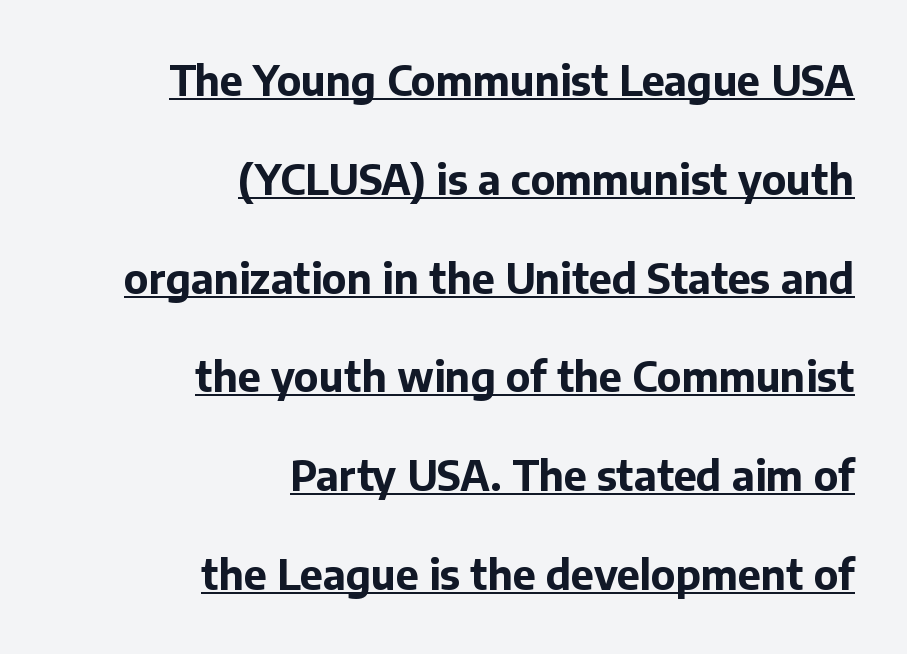
{"serif": "no", "italic": "no", "bold": "yes", "weight": "bold", "width": "normal", "stroke_contrast": "low", "x_height": "medium", "monospaced": "no", "underline": "yes", "align": "right", "line_spacing": "loose", "line_spacing_ratio": 2.41, "letter_spacing": "normal", "letter_spacing_em": 0.0, "glyph_px": 41}
